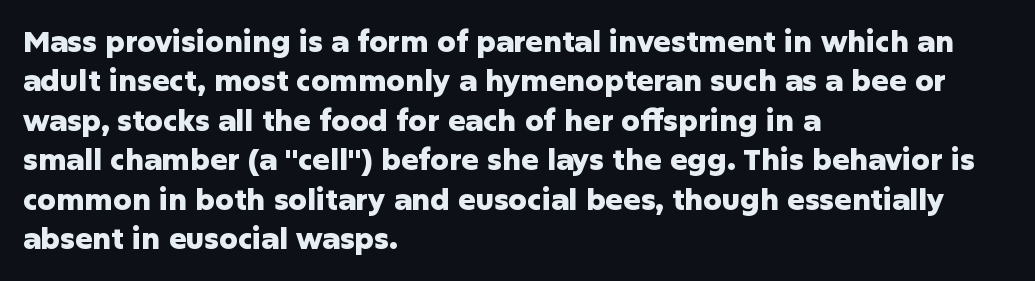
Q: Is the text bold? A: Yes.
Q: Is the text italic (slanted)? A: No, it is upright.
Q: Is the typeface a serif or a sans-serif typeface? A: Sans-serif.
Q: Is the text underlined? A: No.
Q: How is the paragraph aligned? A: Left-aligned.
Q: Is the spacing between letters normal or unusually wide? A: Normal.
Q: Is the spacing between lines tight, normal or loose? A: Normal.
Q: Width (condensed, normal, or wide)? A: Normal.
Q: Stroke contrast? A: Low.
Q: x-height? A: Medium.
Q: Monospaced? A: No.
